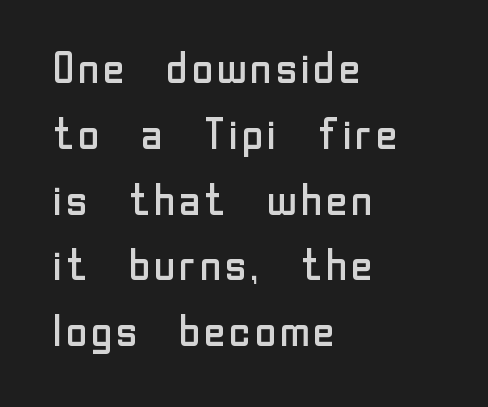
Q: Is the text bold? A: No.
Q: Is the text italic (slanted)? A: No, it is upright.
Q: Is the typeface a serif or a sans-serif typeface? A: Sans-serif.
Q: Is the text underlined? A: No.
Q: How is the paragraph aligned? A: Left-aligned.
Q: Is the spacing between letters normal or unusually wide? A: Normal.
Q: Is the spacing between lines tight, normal or loose? A: Normal.
Q: Width (condensed, normal, or wide)? A: Normal.
Q: Stroke contrast? A: Low.
Q: x-height? A: Medium.
Q: Monospaced? A: No.
